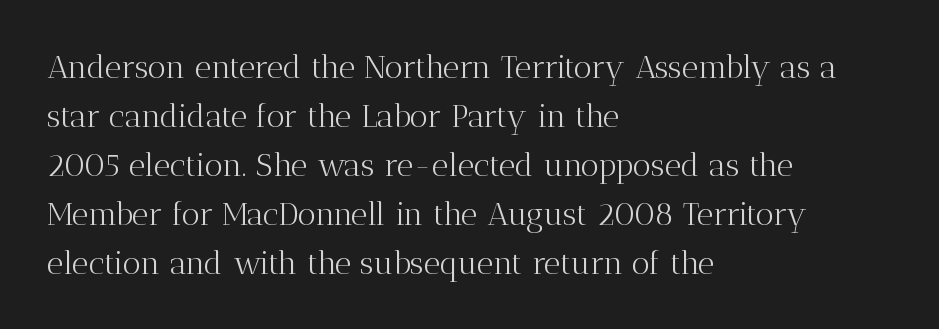
{"serif": "yes", "italic": "no", "bold": "no", "weight": "light", "width": "normal", "stroke_contrast": "medium", "x_height": "medium", "monospaced": "no", "underline": "no", "align": "left", "line_spacing": "normal", "line_spacing_ratio": 1.53, "letter_spacing": "normal", "letter_spacing_em": 0.0, "glyph_px": 32}
